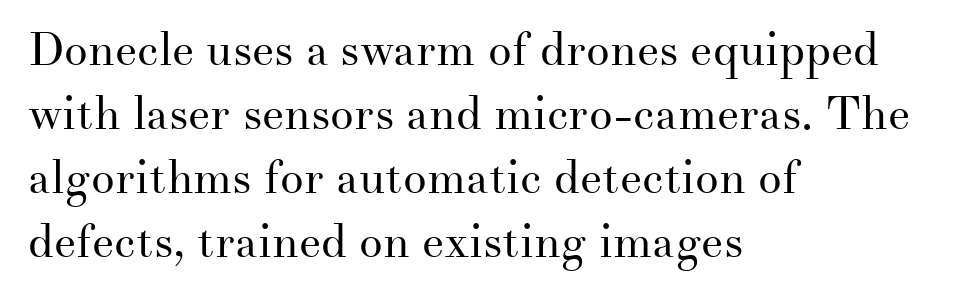
Q: Is the text bold? A: No.
Q: Is the text italic (slanted)? A: No, it is upright.
Q: Is the typeface a serif or a sans-serif typeface? A: Serif.
Q: Is the text underlined? A: No.
Q: How is the paragraph aligned? A: Left-aligned.
Q: Is the spacing between letters normal or unusually wide? A: Normal.
Q: Is the spacing between lines tight, normal or loose? A: Normal.
Q: Width (condensed, normal, or wide)? A: Normal.
Q: Stroke contrast? A: Medium.
Q: x-height? A: Small.
Q: Monospaced? A: No.
